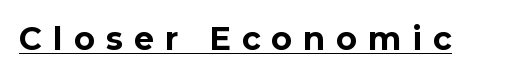
{"serif": "no", "italic": "no", "bold": "yes", "weight": "bold", "width": "normal", "stroke_contrast": "low", "x_height": "medium", "monospaced": "no", "underline": "yes", "letter_spacing": "wide", "letter_spacing_em": 0.34, "glyph_px": 32}
